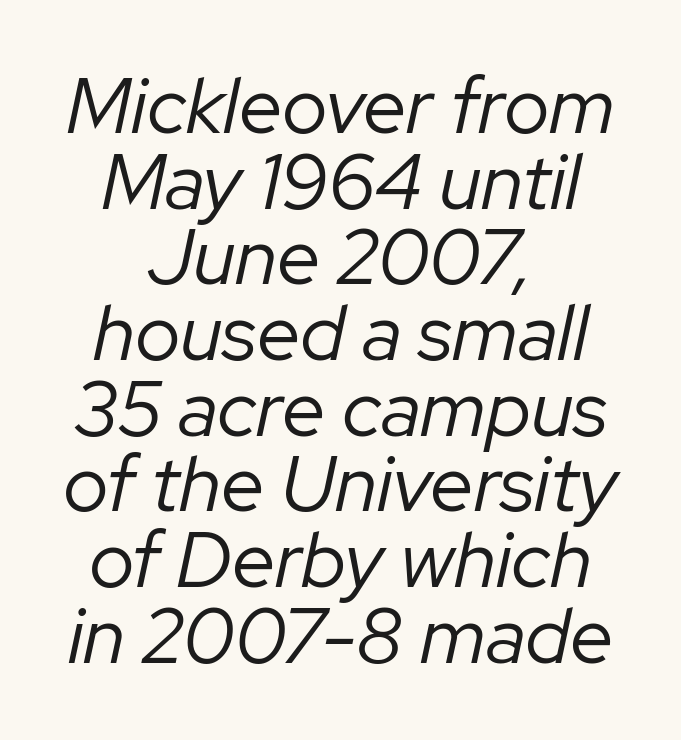
The vertical gap from one line to the next is small. Proportional: the letters do not fall into vertical columns. Unbolded letterforms with no extra heft. Style check: oblique.
